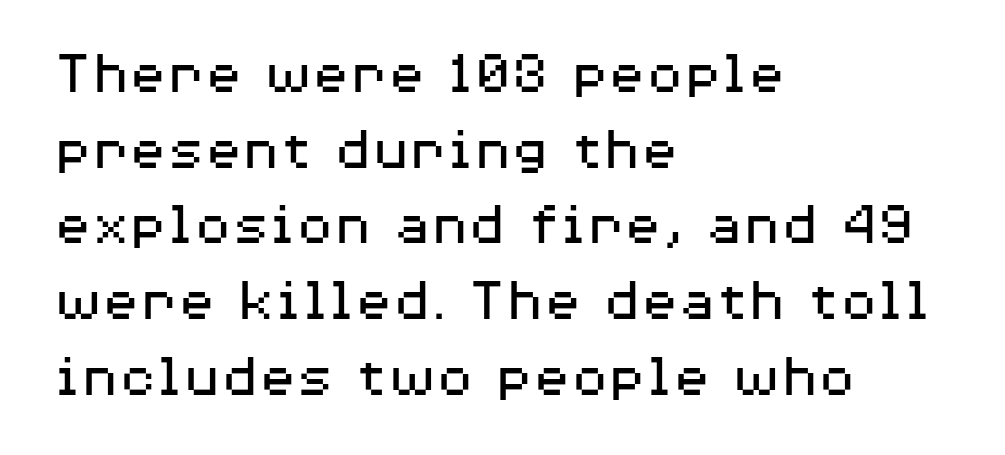
The image shows 62 px regular-weight, wide sans-serif type, upright; set left-aligned, line spacing 1.22x, normal letter spacing, not underlined; medium stroke contrast and a medium x-height.
